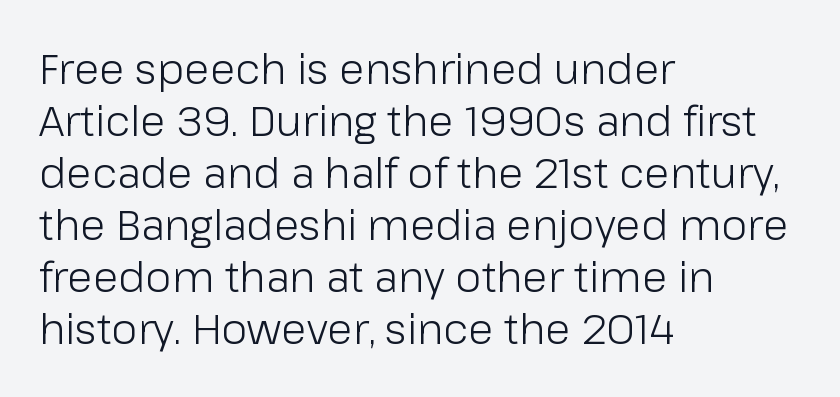
The string is rendered with underlining switched off. The letters advance in unequal steps, a hallmark of proportional type. The font family rendered here belongs to the sans-serif group. Standard letterfit; no display-style spreading of the glyphs. The letterforms sit at book weight or below.
